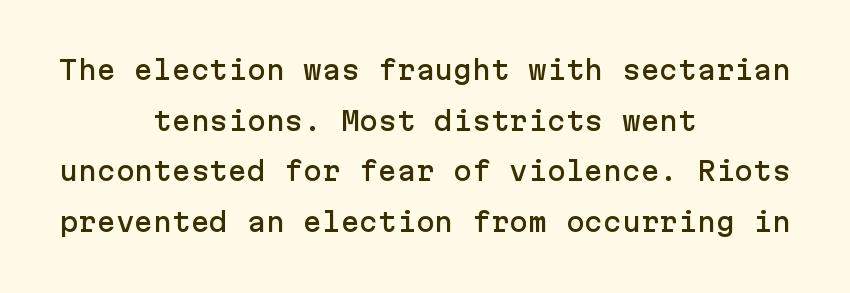
The specimen reads as upright at a glance. How are the letters spaced? Ordinarily, with no added tracking. Clear beneath every line of the passage. Notice how the passage keeps no hard edge, just a central spine.
